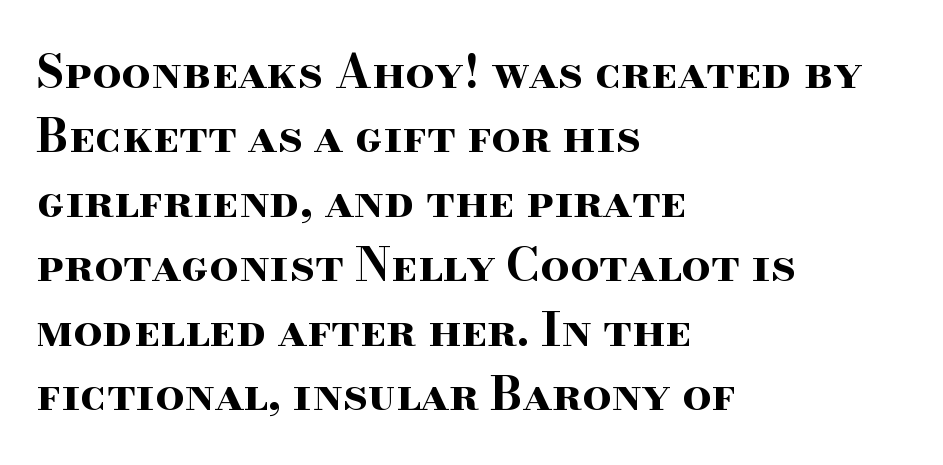
The image shows 46 px bold, wide serif type, upright; set left-aligned, normal line spacing (1.4x), normal letter spacing, not underlined; high stroke contrast and a small x-height.
